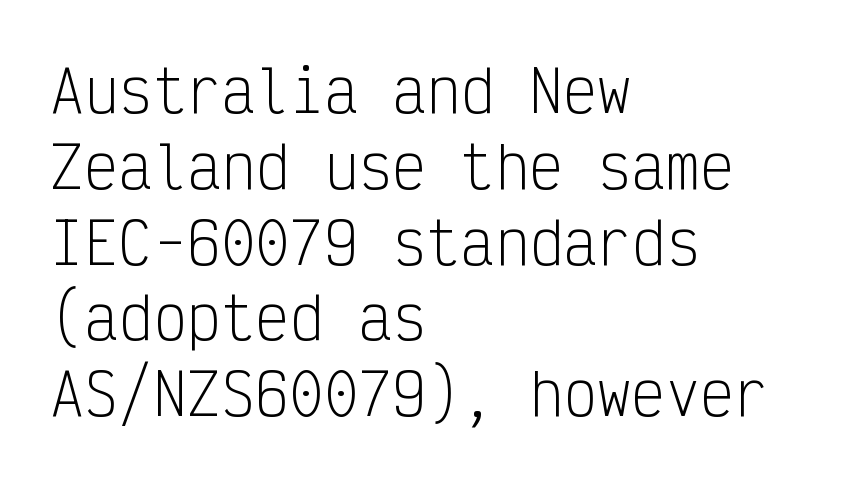
{"serif": "no", "italic": "no", "bold": "no", "weight": "light", "width": "condensed", "stroke_contrast": "low", "x_height": "medium", "monospaced": "yes", "underline": "no", "align": "left", "line_spacing": "normal", "line_spacing_ratio": 1.33, "letter_spacing": "normal", "letter_spacing_em": 0.0, "glyph_px": 57}
